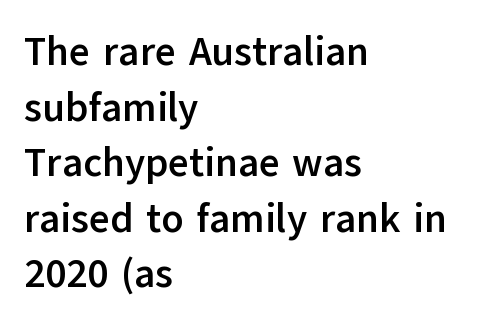
{"serif": "no", "italic": "no", "bold": "yes", "weight": "semibold", "width": "normal", "stroke_contrast": "low", "x_height": "medium", "monospaced": "no", "underline": "no", "align": "left", "line_spacing": "normal", "line_spacing_ratio": 1.39, "letter_spacing": "normal", "letter_spacing_em": 0.0, "glyph_px": 40}
